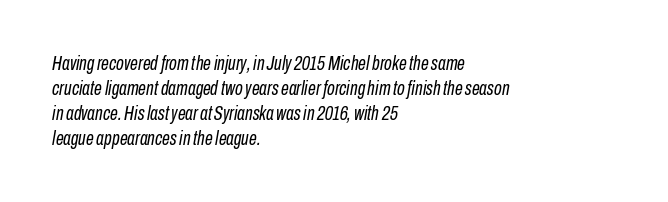
{"italic": "yes", "lean": "right", "slant_degrees": 10, "bold": "no", "underline": "no", "align": "left", "line_spacing": "normal", "line_spacing_ratio": 1.25, "letter_spacing": "normal", "letter_spacing_em": 0.0, "glyph_px": 20}
